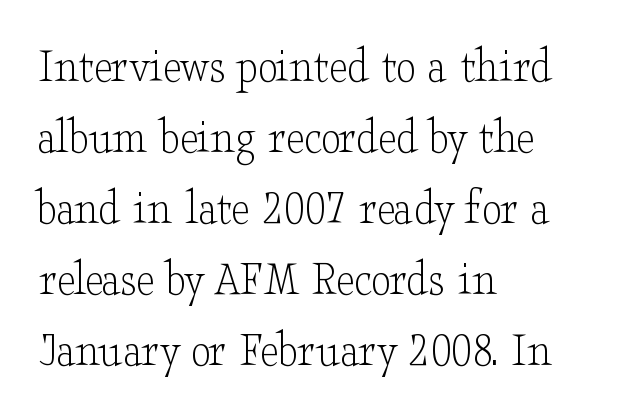
The image shows 50 px light, wide serif type, upright; set left-aligned, normal line spacing (1.42x), normal letter spacing, not underlined; low stroke contrast and a small x-height.
